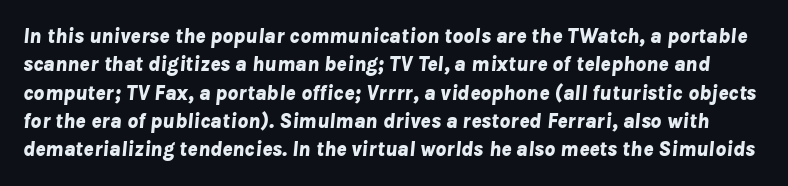
Q: Is the text bold? A: Yes.
Q: Is the text italic (slanted)? A: Yes, it leans right by about 8 degrees.
Q: Is the text underlined? A: No.
Q: Is the spacing between letters normal or unusually wide? A: Normal.
Q: Is the spacing between lines tight, normal or loose? A: Normal.
